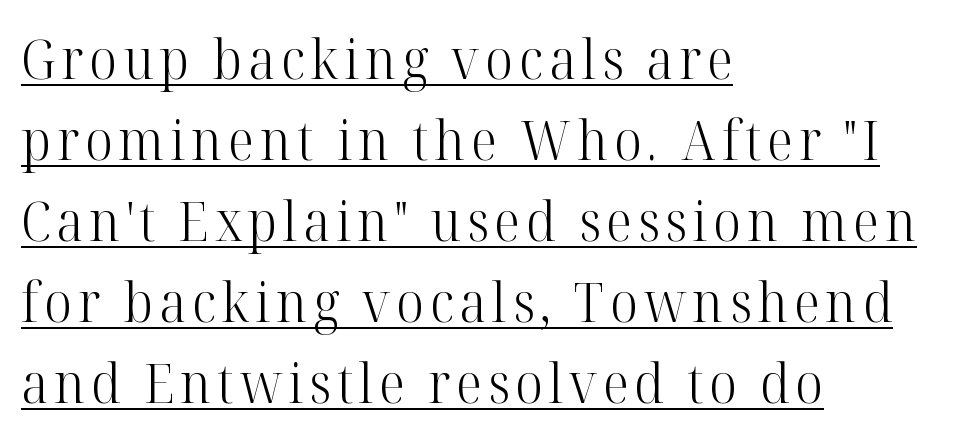
Rendered with straight, roman letterforms. Students, observe: this is what conventionally led text looks like. Stem width sits at or under what a default text font uses. Note: serifs present on the glyphs. Is this a fixed-width face? No — the glyphs have proportional, varying widths.
